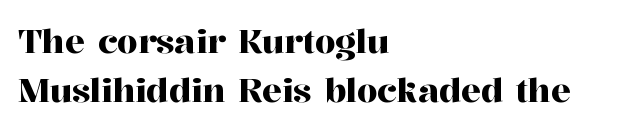
{"serif": "yes", "italic": "no", "width": "normal", "stroke_contrast": "high", "x_height": "medium", "monospaced": "no", "underline": "no", "align": "left", "line_spacing": "normal", "line_spacing_ratio": 1.48, "letter_spacing": "normal", "letter_spacing_em": 0.0, "glyph_px": 33}
